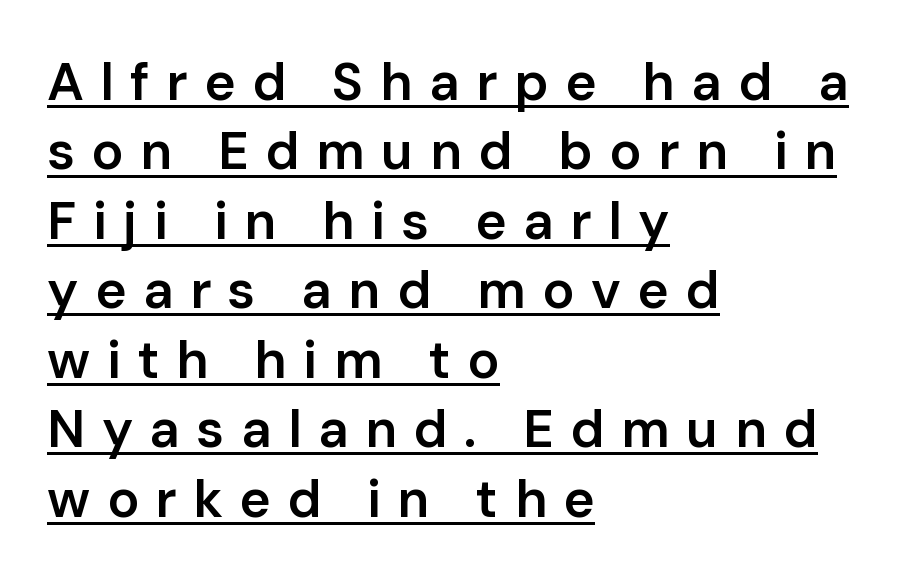
The image shows 53 px semibold sans-serif type, upright; set left-aligned, normal line spacing (1.31x), unusually wide letter spacing (+0.31 em), underlined; low stroke contrast and a medium x-height.
